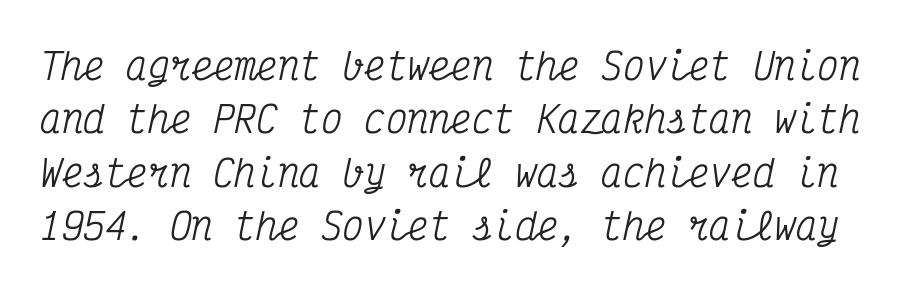
Evenly set lines give the paragraph a standard silhouette. Observe the serifs anchoring each vertical stroke in this sample. You could count columns in this text — the font is strictly monospaced. Each word holds together tightly as a unit, with standard inter-letter gaps. Type without underlining.
